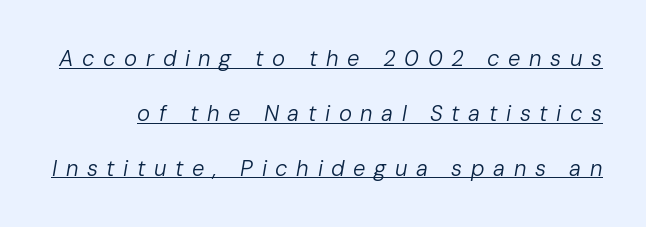
The image shows 22 px text type, italic (leaning right); set loose line spacing (2.49x), unusually wide letter spacing (+0.39 em), underlined.
